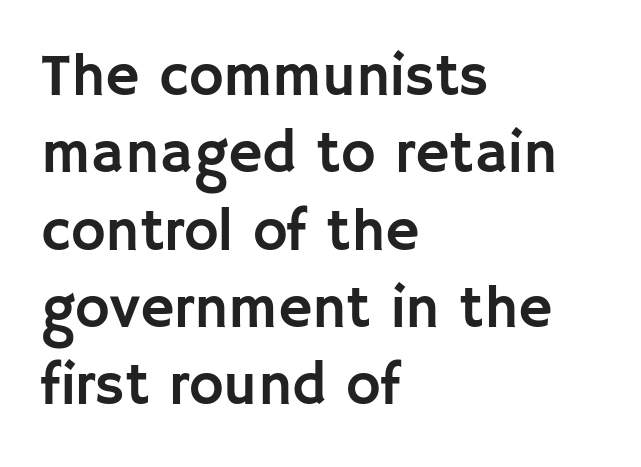
Proportional: the letters do not fall into vertical columns. Letterform terminals end flat and unadorned throughout the passage. The leading is moderate, giving the passage an even texture. Here the glyphs are tracked normally, forming tight word shapes. No word sits above an underline. The type sits square on the baseline with zero lean.
